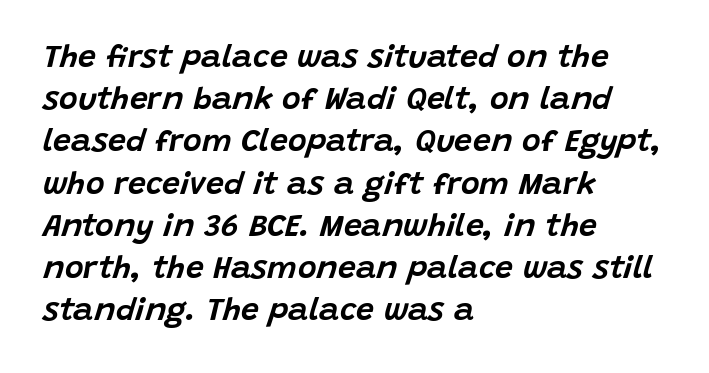
Q: Is the text italic (slanted)? A: Yes, it leans right by about 15 degrees.
Q: Is the text underlined? A: No.
Q: How is the paragraph aligned? A: Left-aligned.
Q: Is the spacing between letters normal or unusually wide? A: Normal.
Q: Is the spacing between lines tight, normal or loose? A: Normal.
Q: Width (condensed, normal, or wide)? A: Normal.
Q: Stroke contrast? A: Low.
Q: x-height? A: Large.
Q: Monospaced? A: No.
